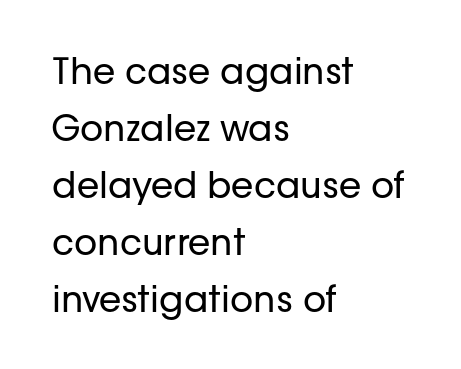
Look at the bottom of the vertical strokes: they stop flat, with no serifs. The passage shown stacks its lines at a standard gap. The compositor pushed each line to the left boundary. Unbolded letterforms with no extra heft. Tracking value appears to be zero — textbook default spacing.
